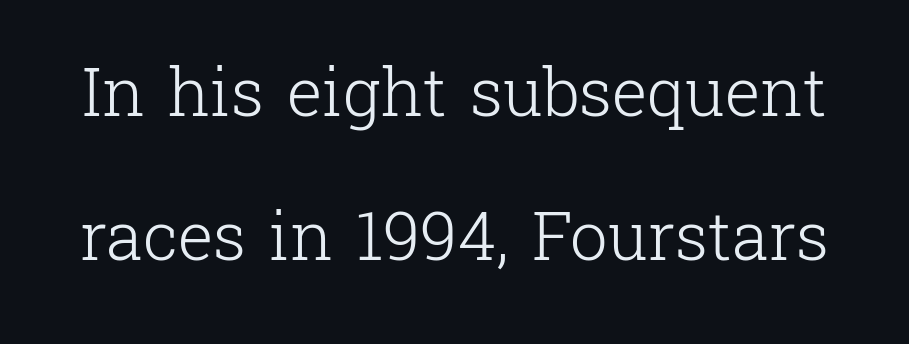
The passage shown is typed in a proportional face where columns would drift. Descenders hang freely into open space. Caption: standard tracking, unaltered. The lines are spread far apart with generous leading.
